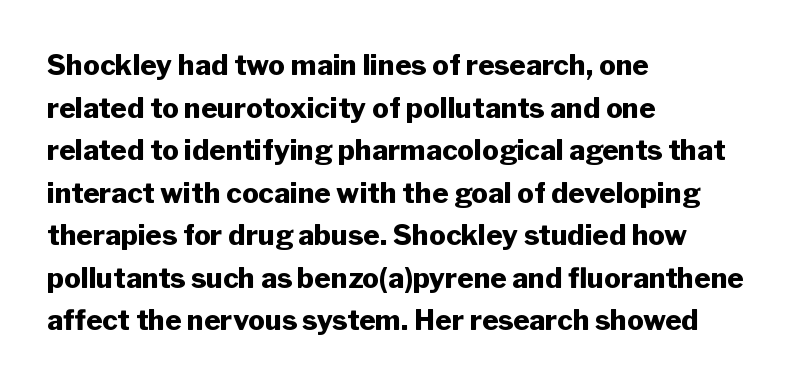
Q: Is the text bold? A: Yes.
Q: Is the text italic (slanted)? A: No, it is upright.
Q: Is the typeface a serif or a sans-serif typeface? A: Sans-serif.
Q: Is the text underlined? A: No.
Q: How is the paragraph aligned? A: Left-aligned.
Q: Is the spacing between letters normal or unusually wide? A: Normal.
Q: Is the spacing between lines tight, normal or loose? A: Normal.
Q: Width (condensed, normal, or wide)? A: Normal.
Q: Stroke contrast? A: Low.
Q: x-height? A: Medium.
Q: Monospaced? A: No.
